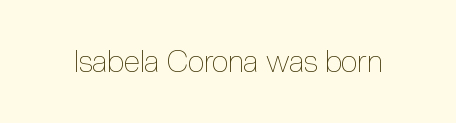
Q: Is the text bold? A: No.
Q: Is the text italic (slanted)? A: No, it is upright.
Q: Is the text underlined? A: No.
Q: Is the spacing between letters normal or unusually wide? A: Normal.
Q: Width (condensed, normal, or wide)? A: Condensed.
Q: x-height? A: Medium.
Q: Monospaced? A: No.
